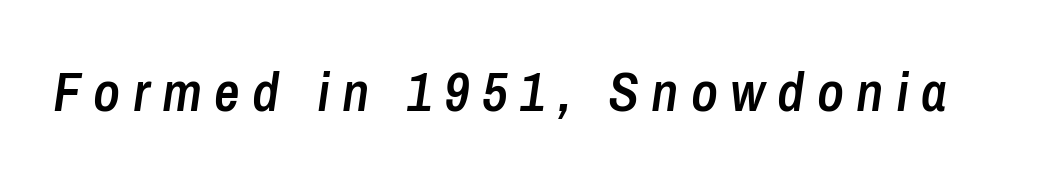
{"italic": "yes", "lean": "right", "slant_degrees": 8, "bold": "semi", "weight": "semibold", "width": "condensed", "stroke_contrast": "low", "x_height": "medium", "monospaced": "no", "underline": "no", "letter_spacing": "wide", "letter_spacing_em": 0.22, "glyph_px": 56}
